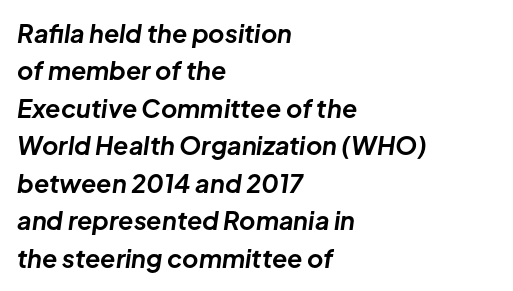
Q: Is the text bold? A: Yes.
Q: Is the text italic (slanted)? A: Yes, it leans right by about 8 degrees.
Q: Is the text underlined? A: No.
Q: How is the paragraph aligned? A: Left-aligned.
Q: Is the spacing between letters normal or unusually wide? A: Normal.
Q: Is the spacing between lines tight, normal or loose? A: Normal.
